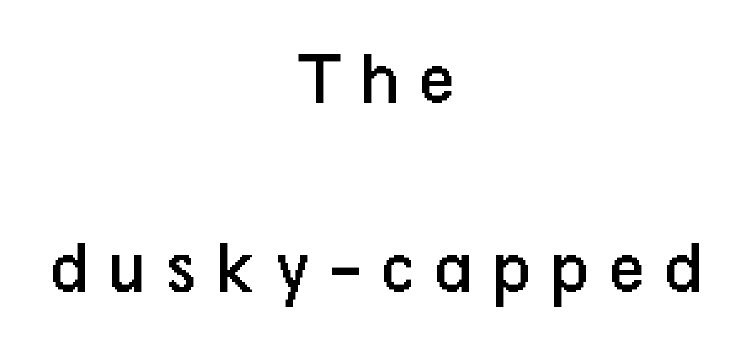
Q: Is the text bold? A: No.
Q: Is the text italic (slanted)? A: No, it is upright.
Q: Is the typeface a serif or a sans-serif typeface? A: Sans-serif.
Q: Is the text underlined? A: No.
Q: How is the paragraph aligned? A: Centered.
Q: Is the spacing between letters normal or unusually wide? A: Unusually wide.
Q: Is the spacing between lines tight, normal or loose? A: Loose.
Q: Width (condensed, normal, or wide)? A: Condensed.
Q: Stroke contrast? A: Low.
Q: x-height? A: Medium.
Q: Monospaced? A: No.
